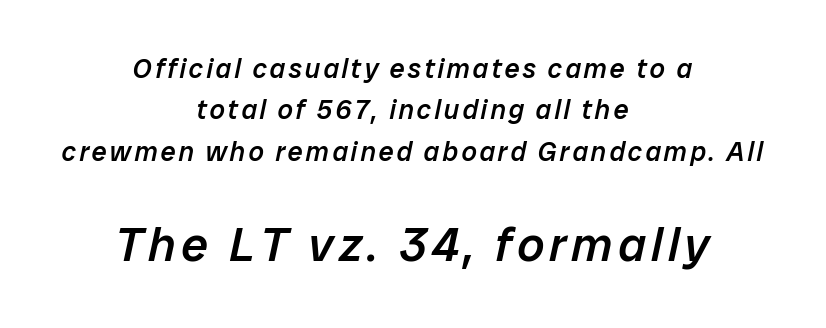
The image shows 48 px semibold type, italic (leaning right); set centered, normal line spacing (1.53x), not underlined; the second (bottom) block is 1.78x larger; low stroke contrast and a medium x-height.
